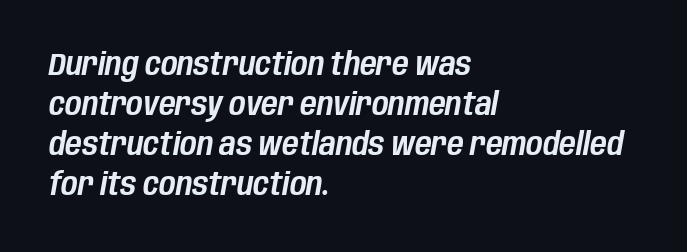
Q: Is the text italic (slanted)? A: Yes, it leans right by about 10 degrees.
Q: Is the text underlined? A: No.
Q: How is the paragraph aligned? A: Left-aligned.
Q: Is the spacing between letters normal or unusually wide? A: Normal.
Q: Is the spacing between lines tight, normal or loose? A: Normal.
Q: Width (condensed, normal, or wide)? A: Condensed.
Q: Stroke contrast? A: Low.
Q: x-height? A: Large.
Q: Monospaced? A: No.
